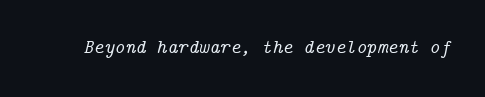
{"italic": "yes", "lean": "right", "slant_degrees": 14, "underline": "no", "letter_spacing": "normal", "letter_spacing_em": 0.0, "glyph_px": 20}
